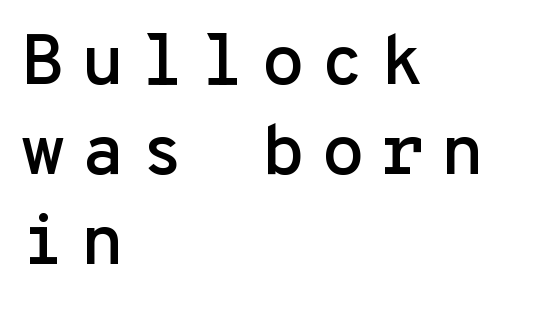
Q: Is the text italic (slanted)? A: No, it is upright.
Q: Is the typeface a serif or a sans-serif typeface? A: Sans-serif.
Q: Is the text underlined? A: No.
Q: How is the paragraph aligned? A: Left-aligned.
Q: Is the spacing between letters normal or unusually wide? A: Unusually wide.
Q: Is the spacing between lines tight, normal or loose? A: Normal.
Q: Width (condensed, normal, or wide)? A: Normal.
Q: Stroke contrast? A: Low.
Q: x-height? A: Medium.
Q: Monospaced? A: Yes.
